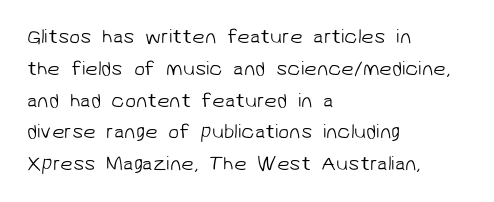
The rows are spaced the way most documents space them. Leftover space on each line is placed entirely after the last word. Check the space under the baseline: it is left empty. These lines keep a tight, regular rhythm from letter to letter. Summary of weight: not heavy and not bold.
